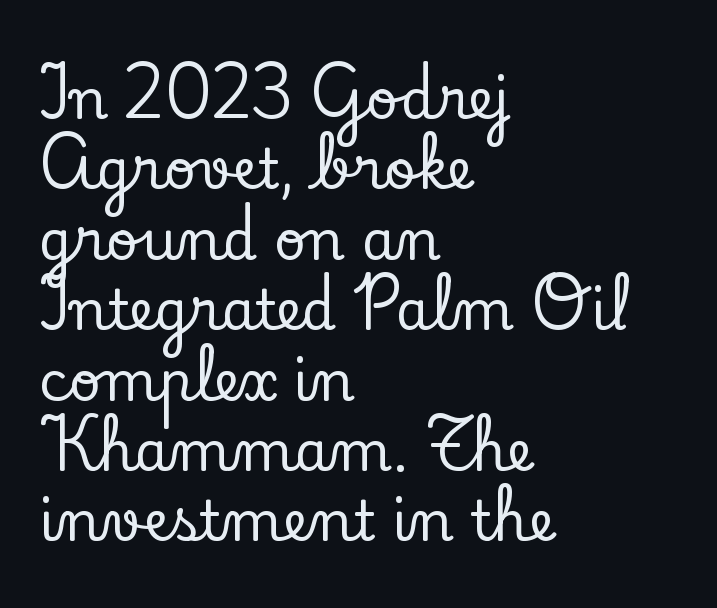
Small tapered or slab feet sit at the stroke ends, so this counts as serif. The lines sit at an ordinary, default distance from one another. Left-aligned paragraph, ragged on the right. Varying glyph widths throughout — classic text-font behaviour. The space directly below the letters is spotless.
